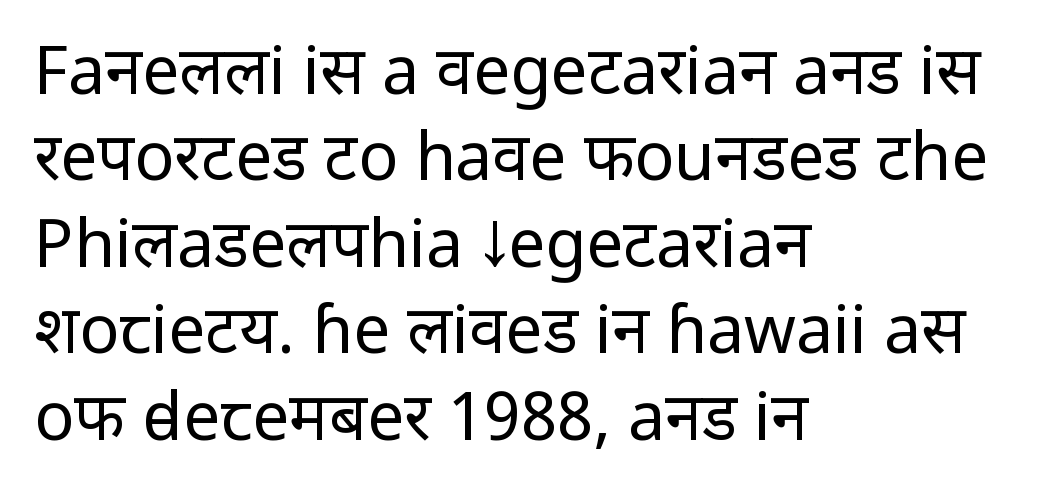
The image shows 66 px regular-weight sans-serif type, upright; set left-aligned, normal line spacing (1.31x), normal letter spacing, not underlined; low stroke contrast and a medium x-height.
